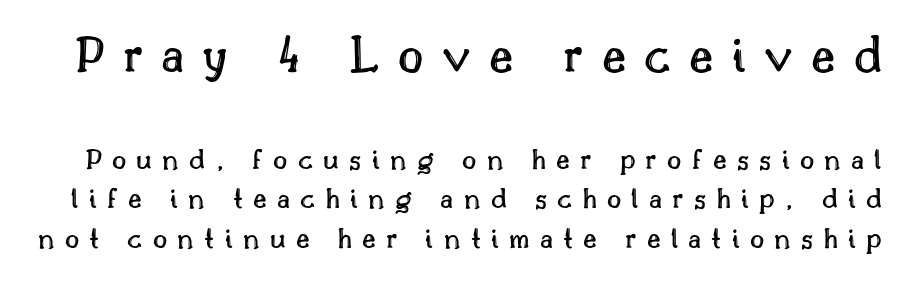
If you measured baseline to baseline, you'd find a middling distance. The passage shown is typed in a proportional face where columns would drift. Caption: expanded tracking, letters set apart. Caption: upper text group enlarged, lower text group reduced. Each row of text sits above clean, open space.
